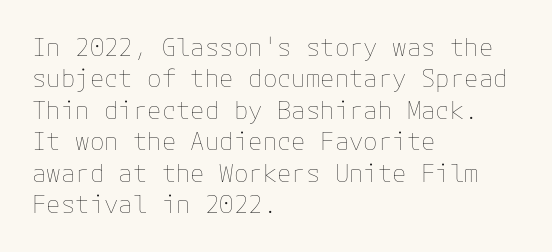
Q: Is the text bold? A: No.
Q: Is the text italic (slanted)? A: No, it is upright.
Q: Is the text underlined? A: No.
Q: How is the paragraph aligned? A: Left-aligned.
Q: Is the spacing between letters normal or unusually wide? A: Normal.
Q: Is the spacing between lines tight, normal or loose? A: Normal.
